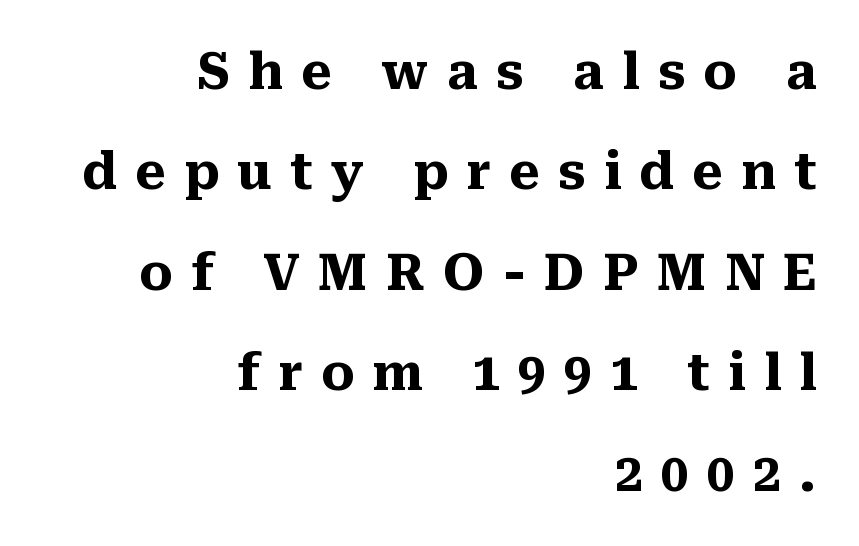
Q: Is the text bold? A: Yes.
Q: Is the text italic (slanted)? A: No, it is upright.
Q: Is the typeface a serif or a sans-serif typeface? A: Serif.
Q: Is the text underlined? A: No.
Q: How is the paragraph aligned? A: Right-aligned.
Q: Is the spacing between letters normal or unusually wide? A: Unusually wide.
Q: Is the spacing between lines tight, normal or loose? A: Loose.
Q: Width (condensed, normal, or wide)? A: Normal.
Q: Stroke contrast? A: Medium.
Q: x-height? A: Medium.
Q: Monospaced? A: No.
